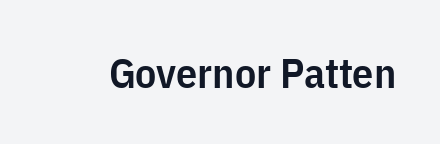
Q: Is the text bold? A: Semi-bold.
Q: Is the text italic (slanted)? A: No, it is upright.
Q: Is the typeface a serif or a sans-serif typeface? A: Sans-serif.
Q: Is the text underlined? A: No.
Q: Is the spacing between letters normal or unusually wide? A: Normal.
Q: Width (condensed, normal, or wide)? A: Condensed.
Q: Stroke contrast? A: Low.
Q: x-height? A: Medium.
Q: Monospaced? A: No.
